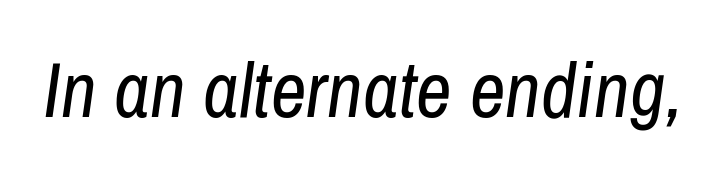
Q: Is the text bold? A: No.
Q: Is the text italic (slanted)? A: Yes, it leans right by about 8 degrees.
Q: Is the text underlined? A: No.
Q: Is the spacing between letters normal or unusually wide? A: Normal.
Q: Width (condensed, normal, or wide)? A: Condensed.
Q: Stroke contrast? A: Low.
Q: x-height? A: Medium.
Q: Monospaced? A: No.
